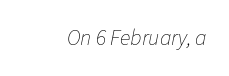
{"italic": "yes", "lean": "right", "slant_degrees": 11, "bold": "no", "underline": "no", "letter_spacing": "normal", "letter_spacing_em": 0.0, "glyph_px": 22}
